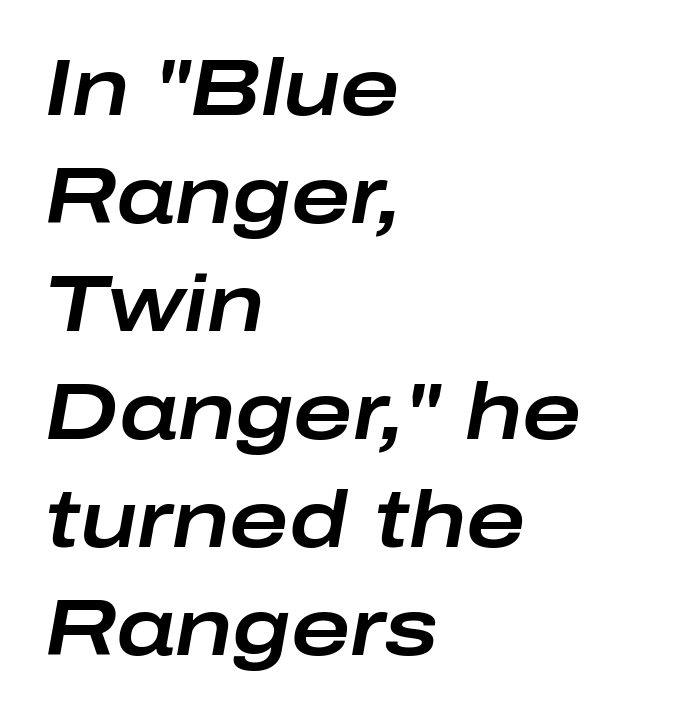
{"italic": "yes", "lean": "right", "slant_degrees": 10, "width": "wide", "stroke_contrast": "low", "x_height": "medium", "monospaced": "no", "underline": "no", "align": "left", "line_spacing": "normal", "line_spacing_ratio": 1.35, "letter_spacing": "normal", "letter_spacing_em": 0.0, "glyph_px": 80}
